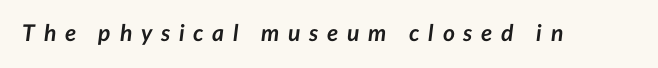
Q: Is the text bold? A: Yes.
Q: Is the text italic (slanted)? A: Yes, it leans right by about 7 degrees.
Q: Is the text underlined? A: No.
Q: Is the spacing between letters normal or unusually wide? A: Unusually wide.
